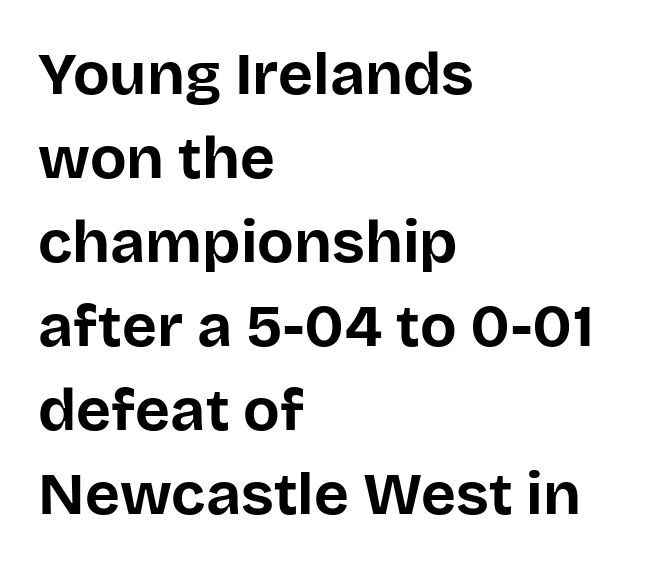
Q: Is the text bold? A: Yes.
Q: Is the text italic (slanted)? A: No, it is upright.
Q: Is the typeface a serif or a sans-serif typeface? A: Sans-serif.
Q: Is the text underlined? A: No.
Q: How is the paragraph aligned? A: Left-aligned.
Q: Is the spacing between letters normal or unusually wide? A: Normal.
Q: Is the spacing between lines tight, normal or loose? A: Normal.
Q: Width (condensed, normal, or wide)? A: Normal.
Q: Stroke contrast? A: Low.
Q: x-height? A: Large.
Q: Monospaced? A: No.
